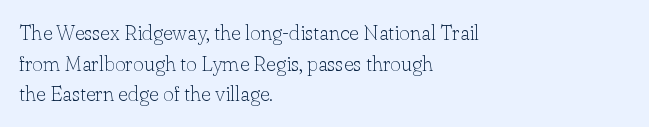
The strip under each line holds only bare page. The lines in this sample share a left origin and differ only in where they stop. The block of text has a typical density, with ordinary space between rows. A typesetter would call this zero additional tracking. Each stroke keeps to a modest, everyday thickness or less. Style check: upright.
